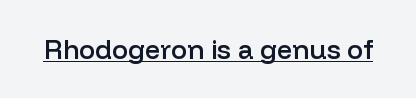
{"italic": "no", "bold": "semi", "underline": "yes", "letter_spacing": "normal", "letter_spacing_em": 0.0, "glyph_px": 27}
